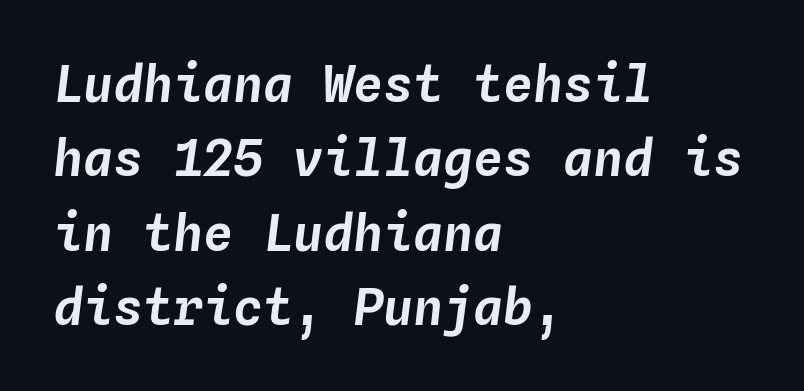
The image shows 50 px text type, italic (leaning right), monospaced; set left-aligned, normal line spacing (1.49x), normal letter spacing, not underlined; low stroke contrast and a medium x-height.
